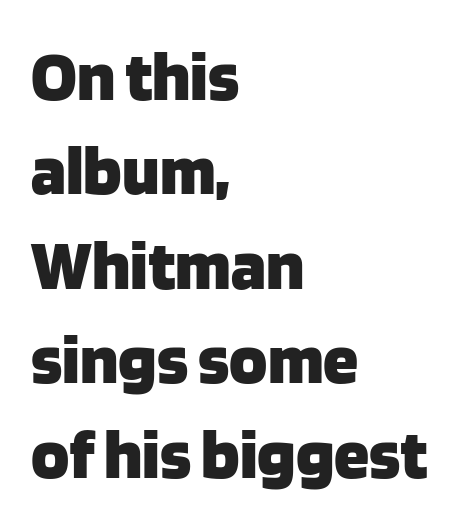
{"serif": "no", "italic": "no", "bold": "yes", "weight": "heavy", "width": "normal", "stroke_contrast": "low", "x_height": "large", "monospaced": "no", "underline": "no", "align": "left", "line_spacing": "normal", "line_spacing_ratio": 1.33, "letter_spacing": "normal", "letter_spacing_em": 0.0, "glyph_px": 71}
